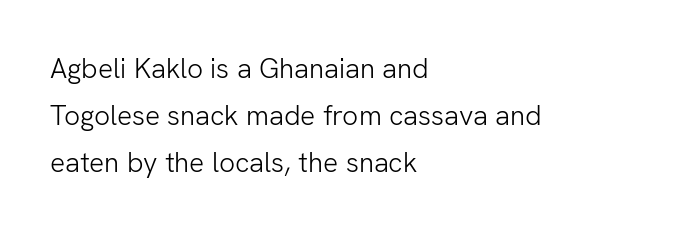
The rendering uses natural spacing where letterforms have individual widths. Check under the words: just untouched page. Vertical strokes here are truly vertical. The designer left line spacing at the default. Is this a sans? Yes — the strokes have no serifs. The type is set solid horizontally, with unmodified tracking.
